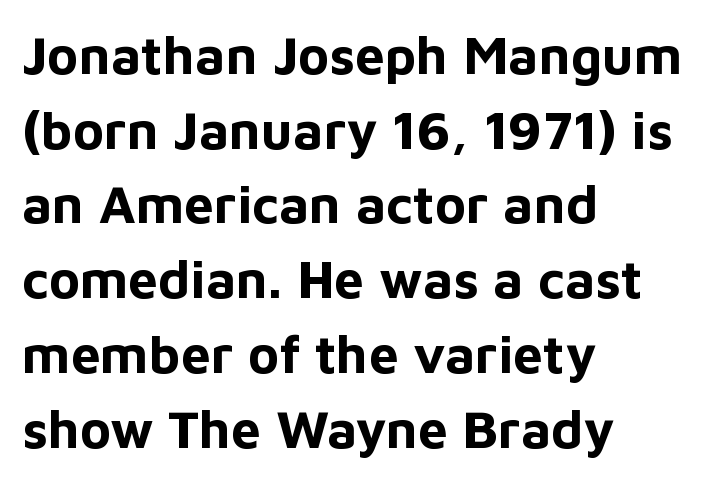
The passage shown has conventional tracking throughout. The letters carry no serifs — their stems end cleanly without finishing strokes. A normal amount of white space separates one row of letters from the next. Notice how the stems are strictly vertical — no italics here. The strokes are fattened all the way to bold. Check the space under the baseline: it is left empty.
